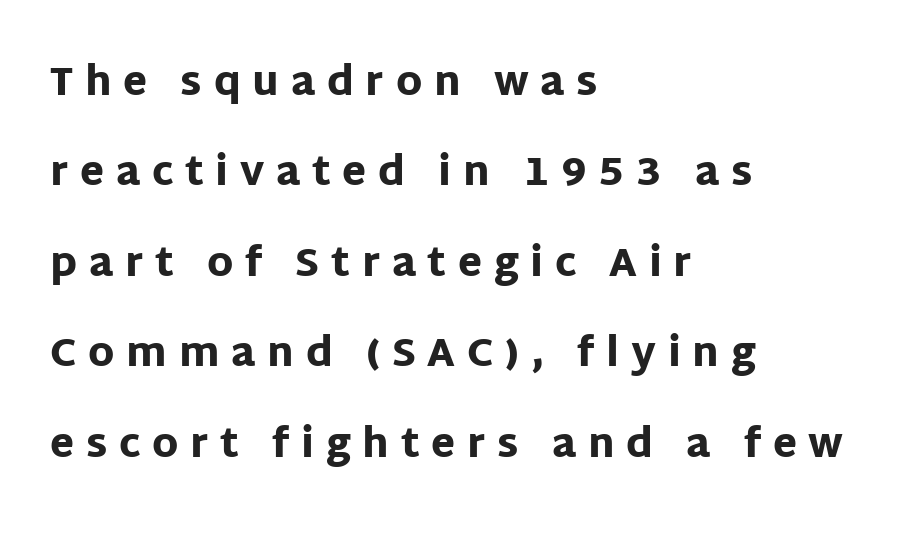
{"serif": "no", "italic": "no", "bold": "yes", "weight": "heavy", "width": "normal", "stroke_contrast": "low", "x_height": "large", "monospaced": "no", "underline": "no", "align": "left", "line_spacing": "loose", "line_spacing_ratio": 2.32, "letter_spacing": "wide", "letter_spacing_em": 0.3, "glyph_px": 39}
